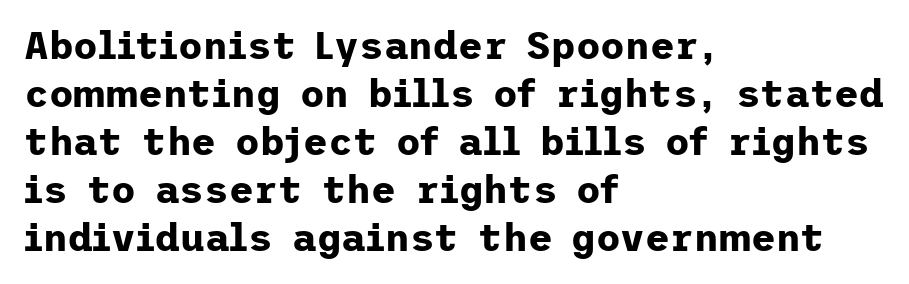
The image shows 38 px bold sans-serif type, upright; set left-aligned, normal line spacing (1.26x), normal letter spacing, not underlined; low stroke contrast and a medium x-height.
